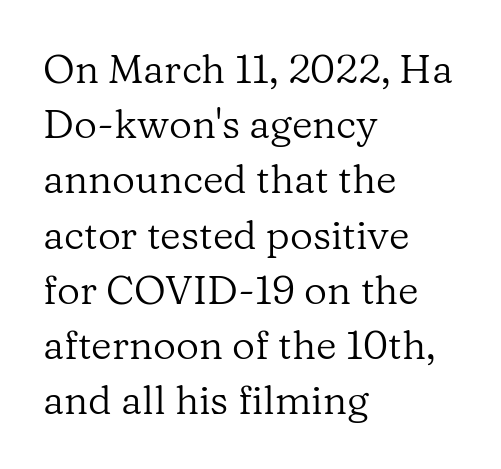
Q: Is the text bold? A: No.
Q: Is the text italic (slanted)? A: No, it is upright.
Q: Is the typeface a serif or a sans-serif typeface? A: Serif.
Q: Is the text underlined? A: No.
Q: How is the paragraph aligned? A: Left-aligned.
Q: Is the spacing between letters normal or unusually wide? A: Normal.
Q: Is the spacing between lines tight, normal or loose? A: Normal.
Q: Width (condensed, normal, or wide)? A: Normal.
Q: Stroke contrast? A: Low.
Q: x-height? A: Medium.
Q: Monospaced? A: No.
